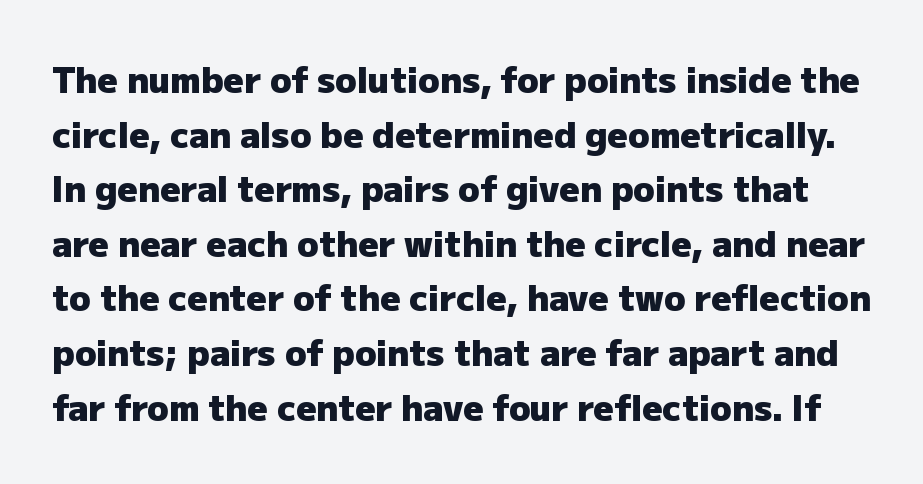
The image shows 35 px heavy sans-serif type, upright; set normal line spacing (1.56x), normal letter spacing, not underlined; low stroke contrast and a medium x-height.
